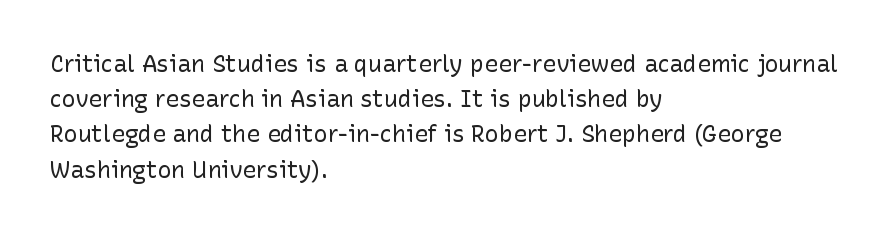
{"italic": "no", "bold": "no", "underline": "no", "align": "left", "line_spacing": "normal", "line_spacing_ratio": 1.53, "letter_spacing": "normal", "letter_spacing_em": 0.0, "glyph_px": 23}
